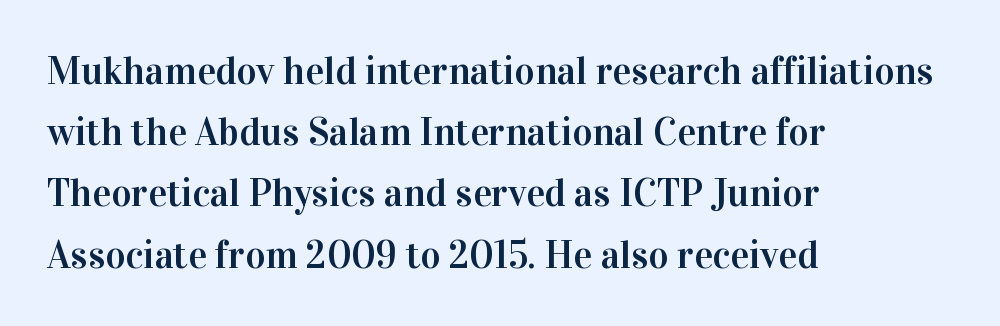
Q: Is the text italic (slanted)? A: No, it is upright.
Q: Is the typeface a serif or a sans-serif typeface? A: Serif.
Q: Is the text underlined? A: No.
Q: How is the paragraph aligned? A: Left-aligned.
Q: Is the spacing between letters normal or unusually wide? A: Normal.
Q: Is the spacing between lines tight, normal or loose? A: Normal.
Q: Width (condensed, normal, or wide)? A: Normal.
Q: Stroke contrast? A: High.
Q: x-height? A: Medium.
Q: Monospaced? A: No.
